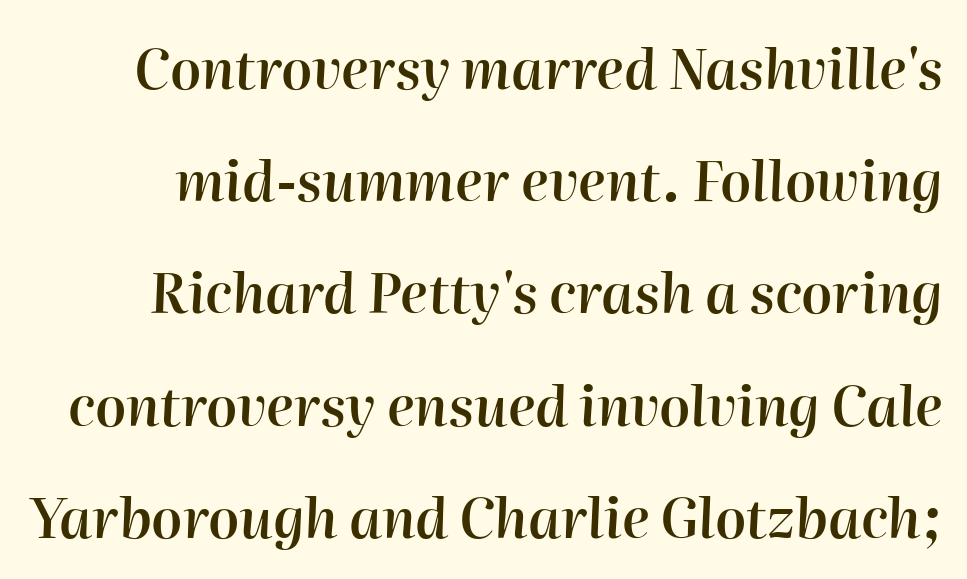
Q: Is the text bold? A: Semi-bold.
Q: Is the text italic (slanted)? A: Yes, it leans right by about 2 degrees.
Q: Is the text underlined? A: No.
Q: Is the spacing between letters normal or unusually wide? A: Normal.
Q: Is the spacing between lines tight, normal or loose? A: Loose.
Q: Width (condensed, normal, or wide)? A: Normal.
Q: Stroke contrast? A: High.
Q: x-height? A: Medium.
Q: Monospaced? A: No.
